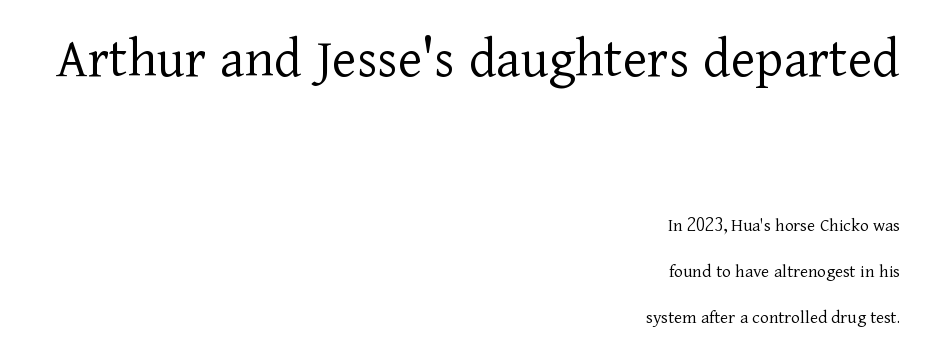
The image shows 58 px light serif type, upright; set right-aligned, loose line spacing (2.42x), normal letter spacing, not underlined; the first (top) block is 3.05x larger; low stroke contrast and a medium x-height.
